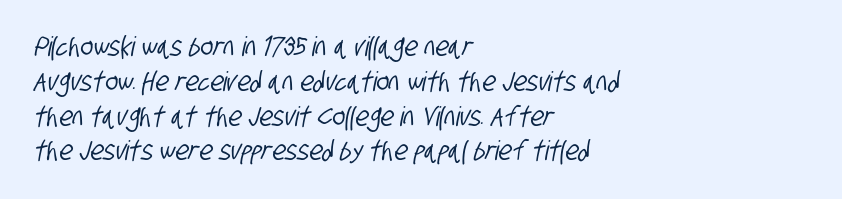
{"underline": "no", "align": "left", "line_spacing": "normal", "line_spacing_ratio": 1.29, "letter_spacing": "normal", "letter_spacing_em": 0.0, "glyph_px": 27}
